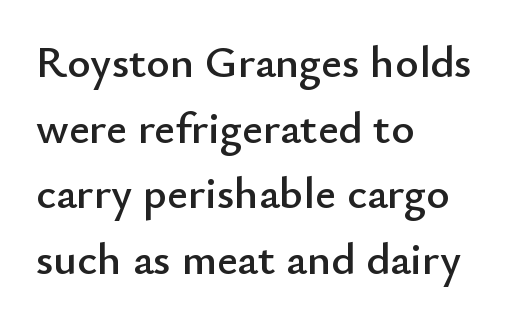
Check the space under the baseline: it is left empty. Character widths vary here, with narrow letters taking less room than wide ones. A typesetter would mark this as roman, not italic. Look at the bottom of the vertical strokes: they stop flat, with no serifs. Does extra space separate the letters? No, they use regular spacing. The rows are spaced the way most documents space them.
